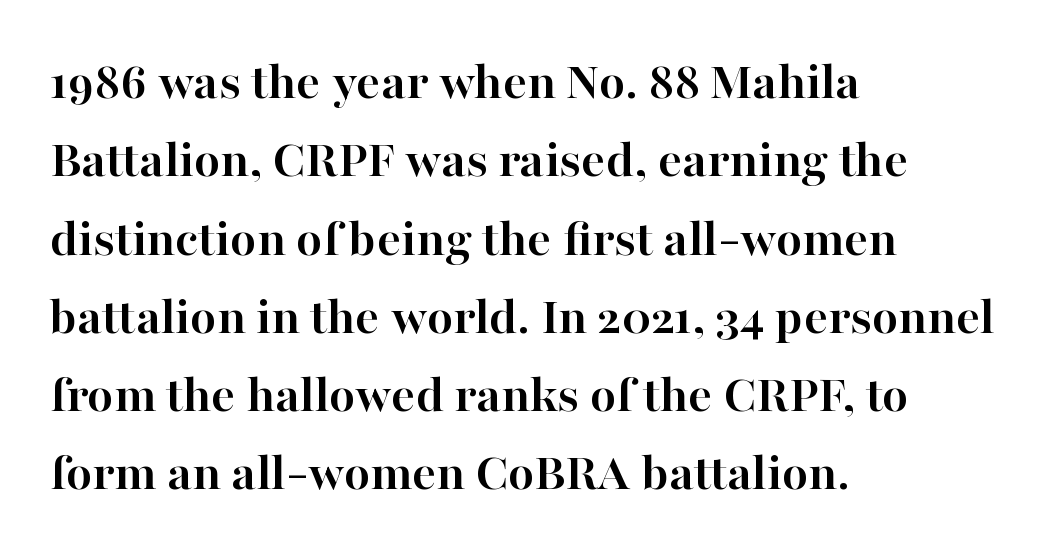
The image shows 54 px semibold serif type, upright; set left-aligned, normal line spacing (1.45x), normal letter spacing, not underlined; high stroke contrast and a medium x-height.
